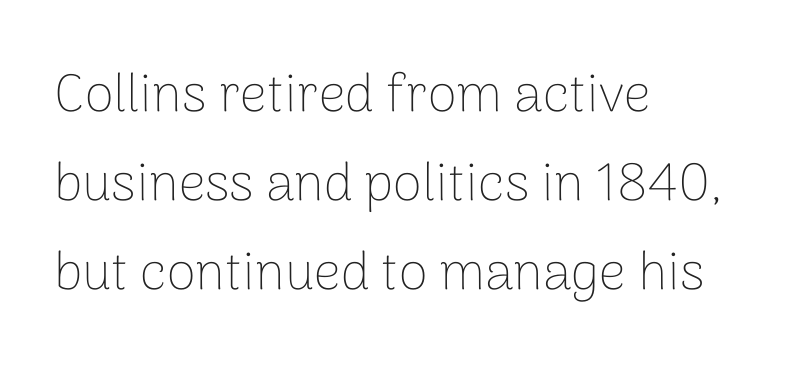
The strokes are not fattened; the text isn't bold. Any mark beneath the type? The region is blank. Posture: straight, roman, zero tilt. Serif or sans? Sans — the stroke terminals are bare.
